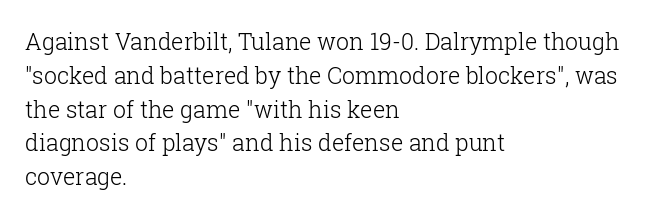
Just letters on the line, the space beneath them empty. Evenly set lines give the paragraph a standard silhouette. Heft: none added — not bold. Notice how the passage keeps a crisp vertical edge on the left only. No extra tracking has been applied to these lines. A roman cut, with each character standing at attention.
